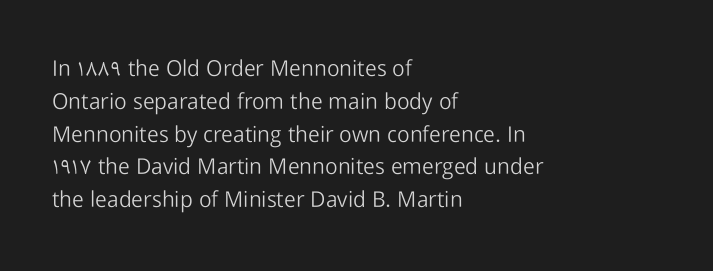
The image shows 22 px text type, upright; set left-aligned, normal line spacing (1.49x), normal letter spacing, not underlined.
